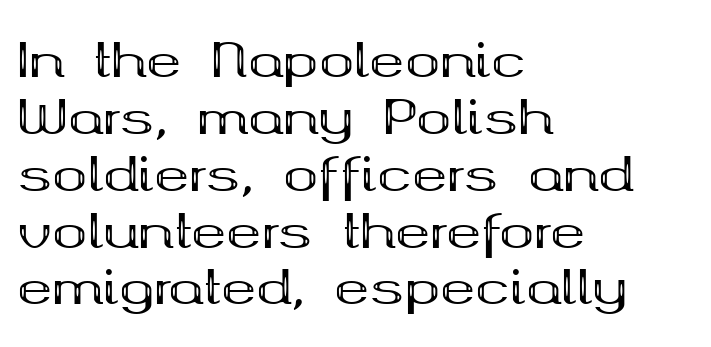
{"serif": "yes", "italic": "no", "bold": "yes", "weight": "bold", "width": "wide", "stroke_contrast": "medium", "x_height": "medium", "monospaced": "no", "underline": "no", "align": "left", "line_spacing_ratio": 1.21, "letter_spacing": "normal", "letter_spacing_em": 0.0, "glyph_px": 47}
